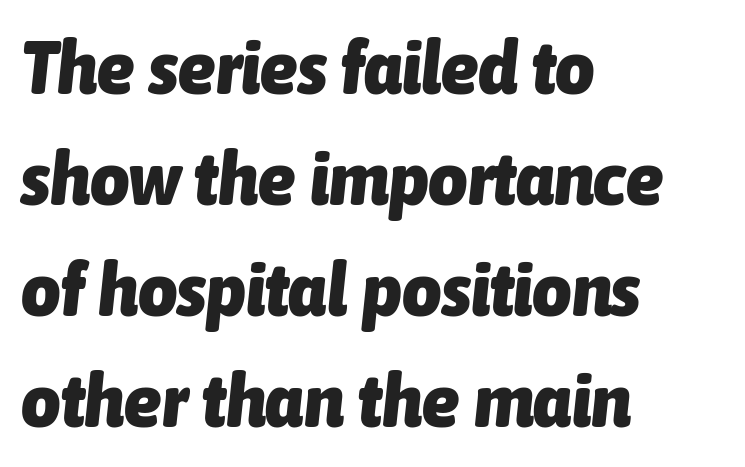
{"italic": "yes", "lean": "right", "slant_degrees": 6, "bold": "yes", "weight": "heavy", "width": "condensed", "stroke_contrast": "low", "x_height": "medium", "monospaced": "no", "underline": "no", "align": "left", "line_spacing": "normal", "line_spacing_ratio": 1.46, "letter_spacing": "normal", "letter_spacing_em": 0.0, "glyph_px": 76}
